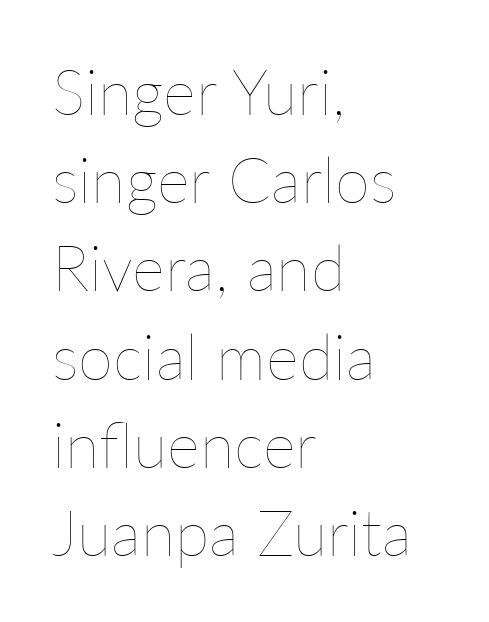
Interline gaps are of average width in this sample. The gaps between neighbouring characters are ordinary and unremarkable. Weight: in the light-to-regular range. When letters stand straight like this, we call the style roman or upright. Spacing verdict: proportional, widths tailored to each character. Glance below the letters and you will spot only blank space.
